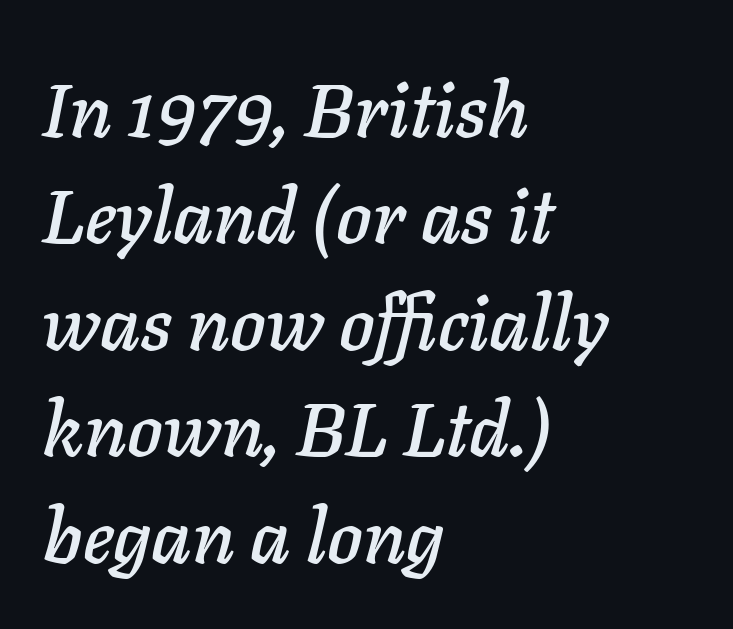
Beneath every word, the page is bare. Is there much room between lines? A standard amount, neither cramped nor airy. Spacing verdict: proportional, widths tailored to each character. If you drew a ruler down the left edge, every line would touch it. The type is set solid horizontally, with unmodified tracking.
